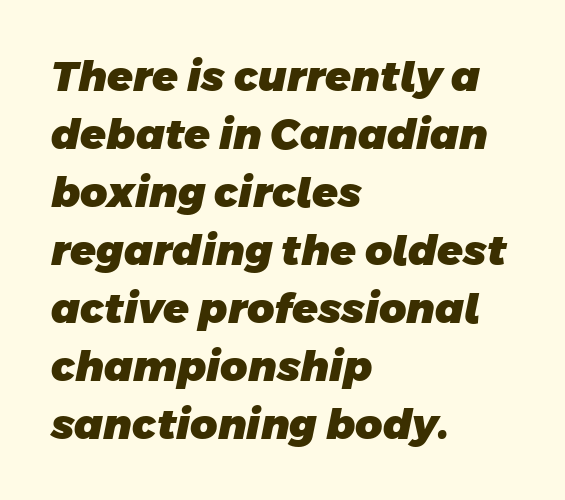
{"serif": "no", "bold": "yes", "weight": "heavy", "width": "normal", "stroke_contrast": "low", "x_height": "large", "monospaced": "no", "underline": "no", "align": "left", "line_spacing": "normal", "line_spacing_ratio": 1.38, "letter_spacing": "normal", "letter_spacing_em": 0.0, "glyph_px": 42}
